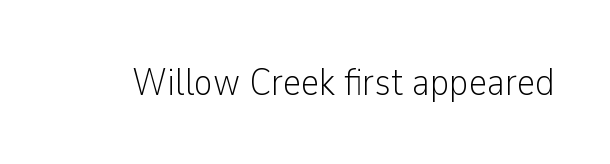
In terms of posture, this sample is upright. The tracking reads as untouched default to a designer's eye. This rendering features lettering with no underline. The passage shown is typed in a proportional face where columns would drift. This is not heavy type; no bold has been used.
